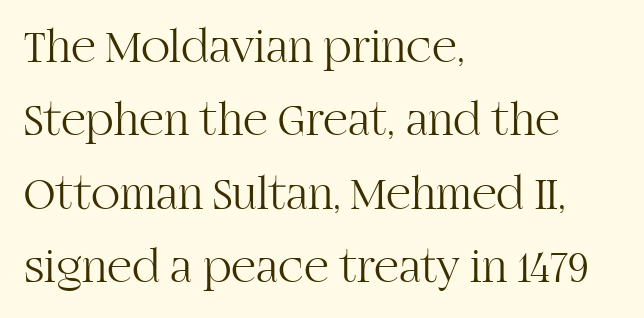
Q: Is the text bold? A: No.
Q: Is the text italic (slanted)? A: No, it is upright.
Q: Is the typeface a serif or a sans-serif typeface? A: Serif.
Q: Is the text underlined? A: No.
Q: How is the paragraph aligned? A: Left-aligned.
Q: Is the spacing between letters normal or unusually wide? A: Normal.
Q: Is the spacing between lines tight, normal or loose? A: Normal.
Q: Width (condensed, normal, or wide)? A: Normal.
Q: Stroke contrast? A: High.
Q: x-height? A: Large.
Q: Monospaced? A: No.
